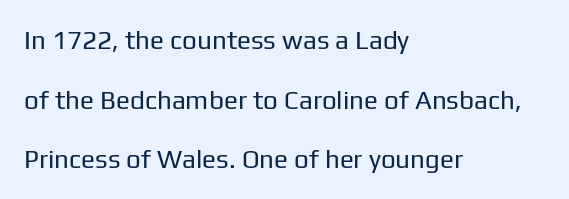
Do the letters lean? They stand straight. Caption: multi-line text, flush left, ragged right. Stroke thickness stays within the range of a standard reading face or lighter. The passage shown has conventional tracking throughout.
